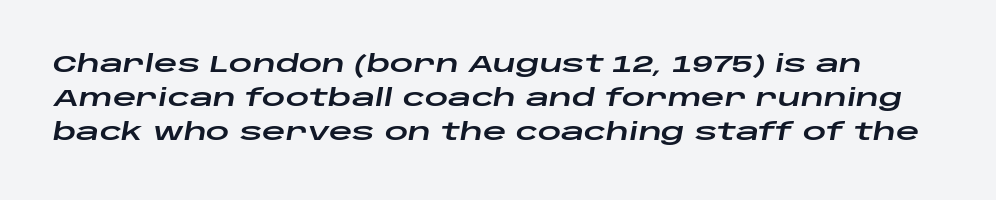
{"italic": "yes", "lean": "right", "slant_degrees": 10, "underline": "no", "line_spacing": "normal", "line_spacing_ratio": 1.48, "letter_spacing": "normal", "letter_spacing_em": 0.0, "glyph_px": 23}
